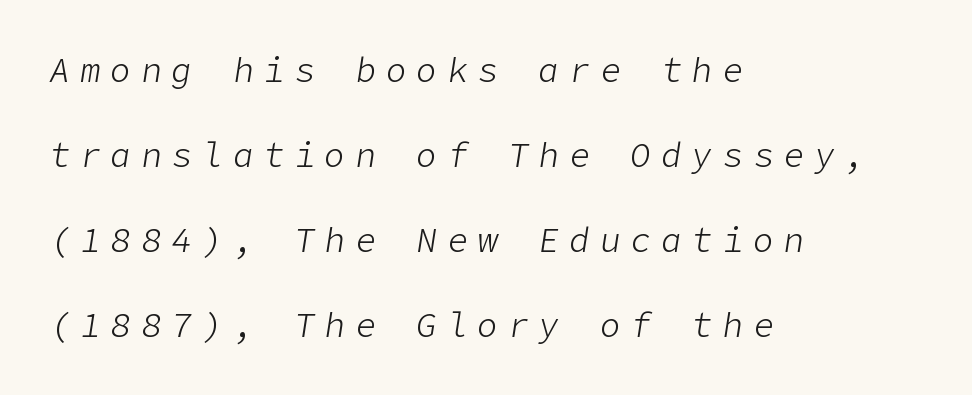
The image shows 34 px light type, italic (leaning right); set left-aligned, loose line spacing (2.5x), unusually wide letter spacing (+0.3 em), not underlined; low stroke contrast and a medium x-height.
